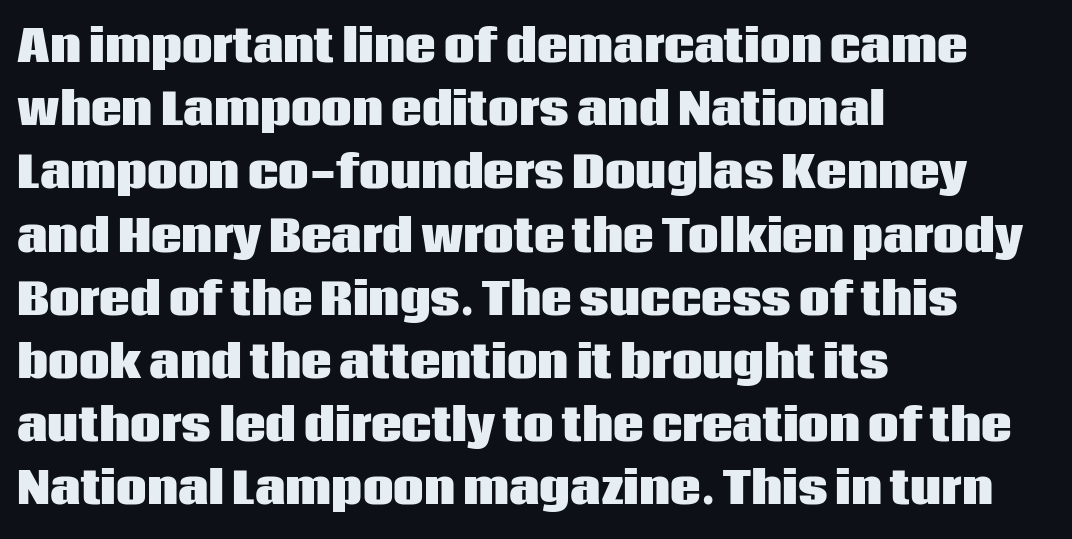
No word sits above an underline. Varying glyph widths throughout — classic text-font behaviour. Designer's note — italics off, roman on. Each letter's strokes conclude bluntly, with no projecting serifs. I'd describe the lettering as bold — thick and assertive. These lines stack with their left ends in a neat column.
